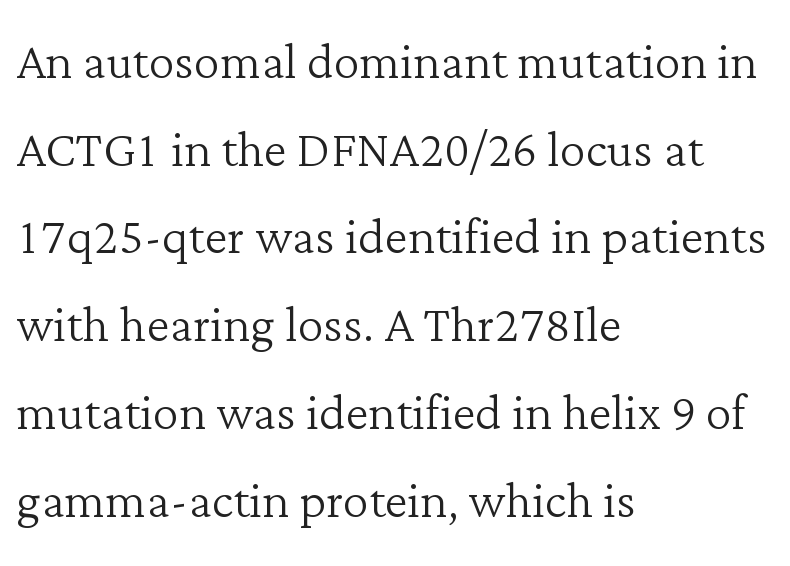
Q: Is the text bold? A: No.
Q: Is the text italic (slanted)? A: No, it is upright.
Q: Is the typeface a serif or a sans-serif typeface? A: Serif.
Q: Is the text underlined? A: No.
Q: How is the paragraph aligned? A: Left-aligned.
Q: Is the spacing between letters normal or unusually wide? A: Normal.
Q: Is the spacing between lines tight, normal or loose? A: Normal.
Q: Width (condensed, normal, or wide)? A: Normal.
Q: Stroke contrast? A: Low.
Q: x-height? A: Medium.
Q: Monospaced? A: No.
